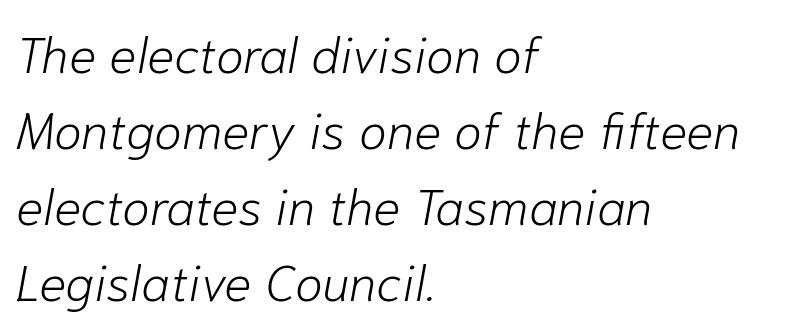
The image shows 51 px light type, italic (leaning right); set left-aligned, normal line spacing (1.49x), normal letter spacing, not underlined; low stroke contrast and a medium x-height.
